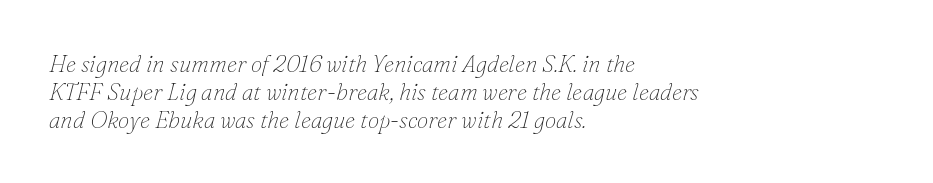
Compared with a typical body face, this is equally light or lighter still. The text carries the slant typical of an italic or oblique font. Descender tails drop into unmarked territory. The face used here is rendered with its standard letterfit. Caption: multi-line text, flush left, ragged right.
